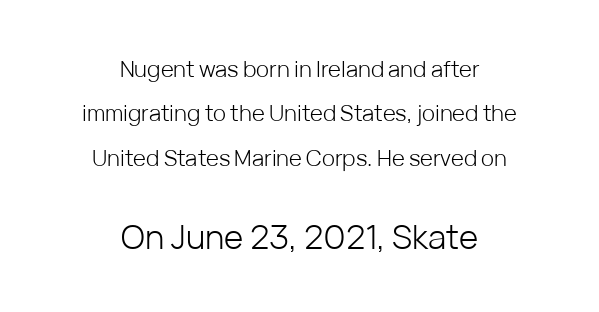
The font family rendered here belongs to the sans-serif group. The compositor balanced each line on the midline. Leading is clearly above the norm, producing a sparse column. Think standard paragraph weight, or any step lighter than that.
